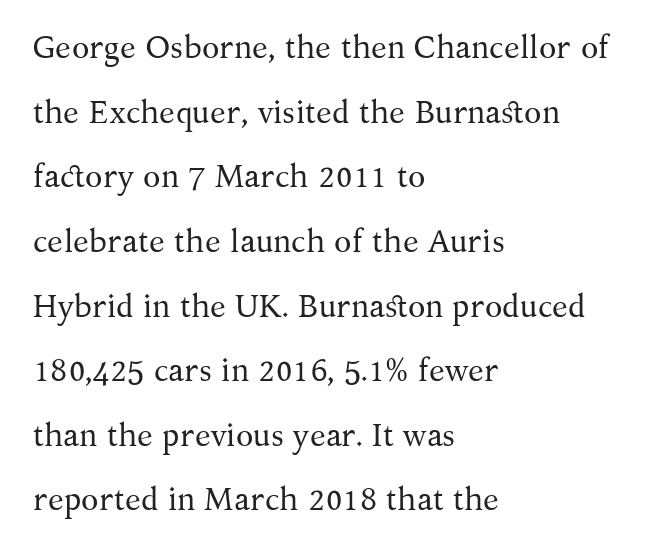
Q: Is the text bold? A: No.
Q: Is the text italic (slanted)? A: No, it is upright.
Q: Is the typeface a serif or a sans-serif typeface? A: Serif.
Q: Is the text underlined? A: No.
Q: How is the paragraph aligned? A: Left-aligned.
Q: Is the spacing between letters normal or unusually wide? A: Normal.
Q: Is the spacing between lines tight, normal or loose? A: Loose.
Q: Width (condensed, normal, or wide)? A: Normal.
Q: Stroke contrast? A: Medium.
Q: x-height? A: Medium.
Q: Monospaced? A: No.
